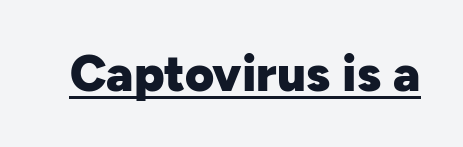
Heft: maximum for text — a bold. Looks like regular typesetting: each glyph gets only the width it needs. What kind of face is this? One without serifs — a sans. The axis of the letterforms is exactly vertical. Underlined type. How are the letters spaced? Ordinarily, with no added tracking.
